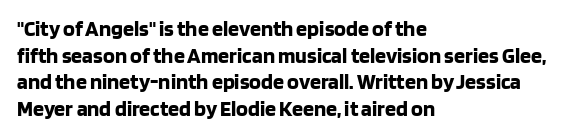
The image shows 22 px bold type, upright; set left-aligned, line spacing 1.21x, normal letter spacing, not underlined.
